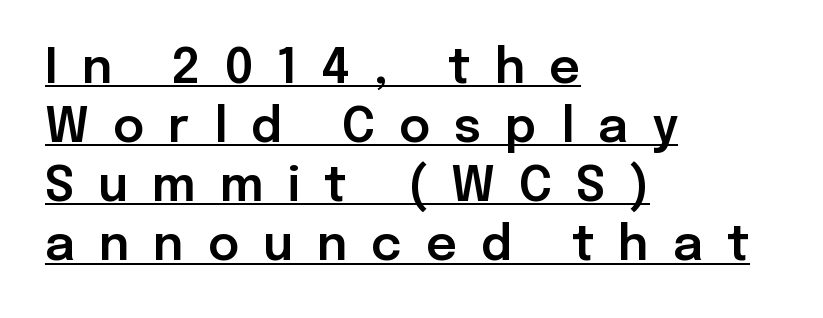
This sample has the flowing, uneven cadence of proportional lettering. Line beginnings align vertically; line endings do not. Someone cranked the tracking dial way up on this one. Posture: vertical. Does a line run under the words? Yes, clearly.
